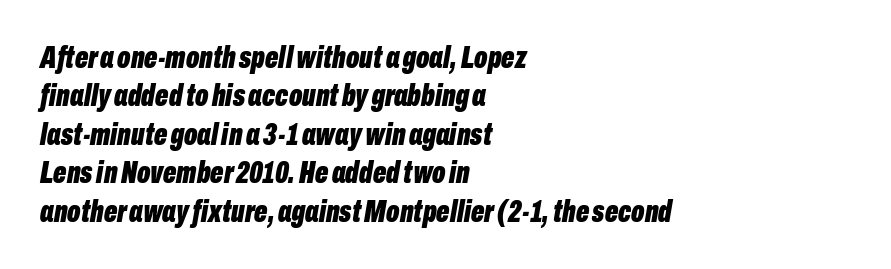
Q: Is the text bold? A: Yes.
Q: Is the text italic (slanted)? A: Yes, it leans right by about 10 degrees.
Q: Is the text underlined? A: No.
Q: How is the paragraph aligned? A: Left-aligned.
Q: Is the spacing between letters normal or unusually wide? A: Normal.
Q: Width (condensed, normal, or wide)? A: Condensed.
Q: Stroke contrast? A: Low.
Q: x-height? A: Medium.
Q: Monospaced? A: No.
